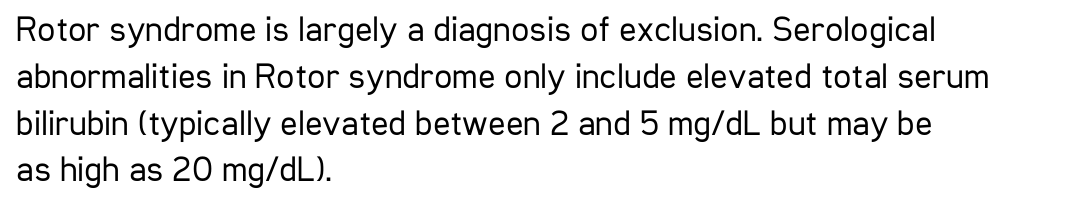
{"serif": "no", "italic": "no", "bold": "no", "weight": "regular", "width": "condensed", "stroke_contrast": "low", "x_height": "medium", "monospaced": "no", "underline": "no", "align": "left", "line_spacing": "normal", "line_spacing_ratio": 1.3, "letter_spacing": "normal", "letter_spacing_em": 0.0, "glyph_px": 36}
